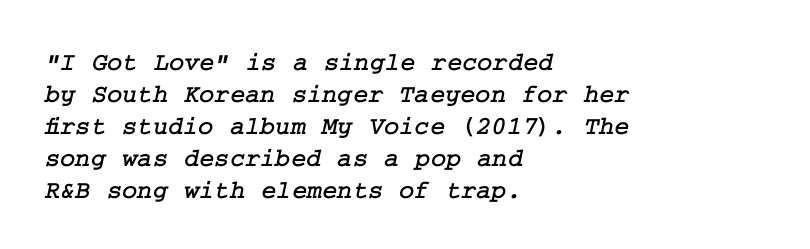
Q: Is the text underlined? A: No.
Q: How is the paragraph aligned? A: Left-aligned.
Q: Is the spacing between letters normal or unusually wide? A: Normal.
